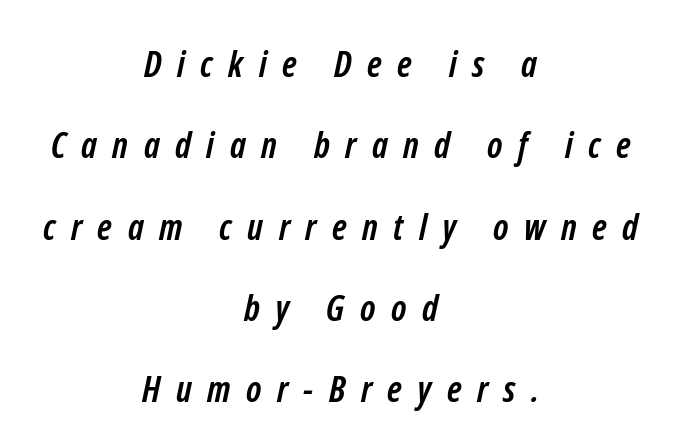
The image shows 36 px semibold, condensed sans-serif type; set centered, loose line spacing (2.26x), unusually wide letter spacing (+0.43 em), not underlined; low stroke contrast and a medium x-height.
